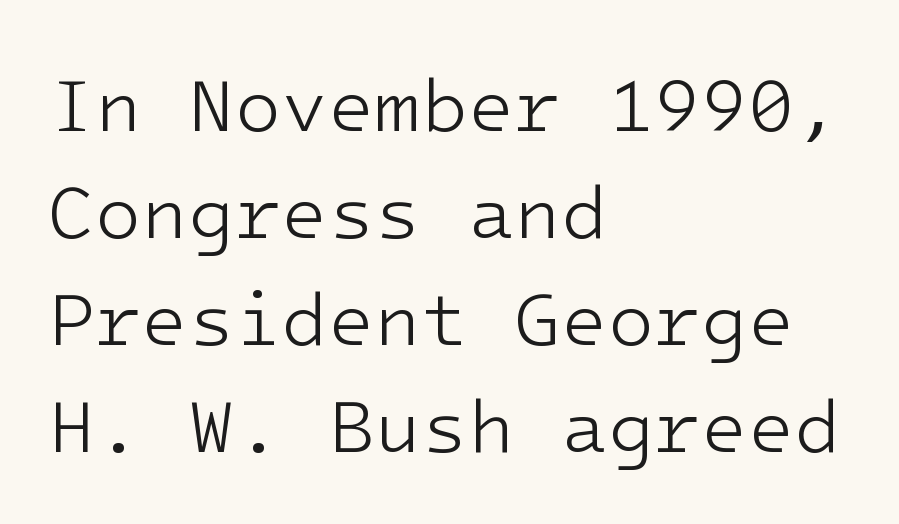
{"serif": "no", "italic": "no", "bold": "no", "weight": "light", "width": "normal", "stroke_contrast": "low", "x_height": "medium", "underline": "no", "align": "left", "line_spacing": "normal", "line_spacing_ratio": 1.41, "letter_spacing": "normal", "letter_spacing_em": 0.0, "glyph_px": 76}
